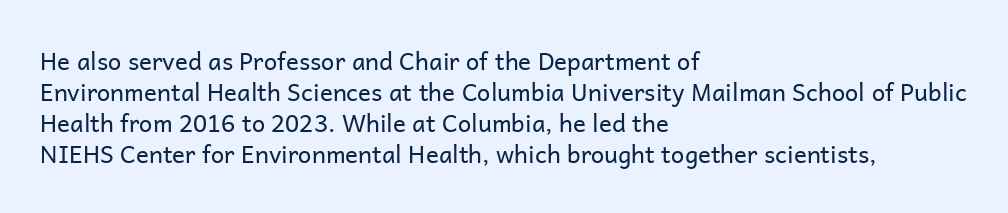
The image shows 24 px text type, upright; set left-aligned, normal line spacing (1.29x), normal letter spacing, not underlined.
